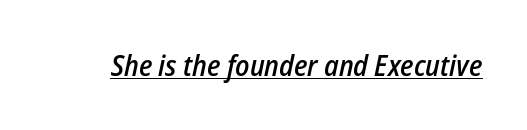
The image shows 29 px semibold, condensed type, italic (leaning right); set normal letter spacing, underlined; low stroke contrast and a medium x-height.
